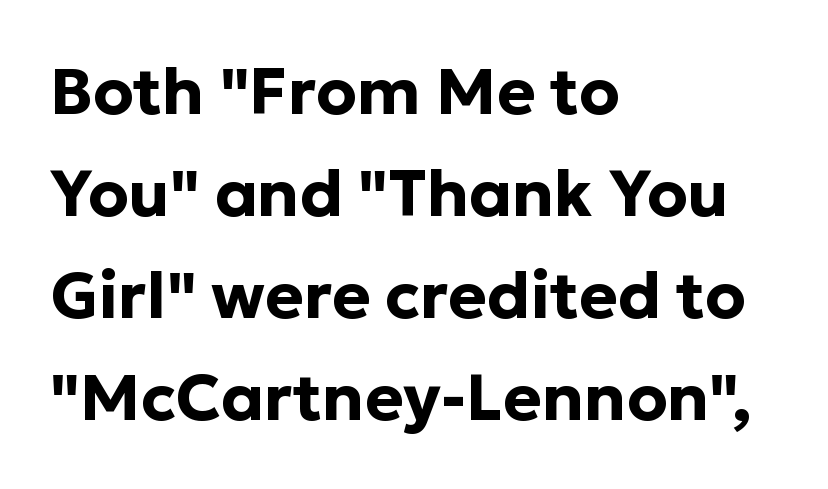
The strokes are fattened all the way to bold. Every row of glyphs begins at an identical x-position on the left. Ascenders rise straight up at ninety degrees. The characters display no serif detailing; their extremities are plain. Has an underline been added? It has not. The rows are spaced the way most documents space them.
